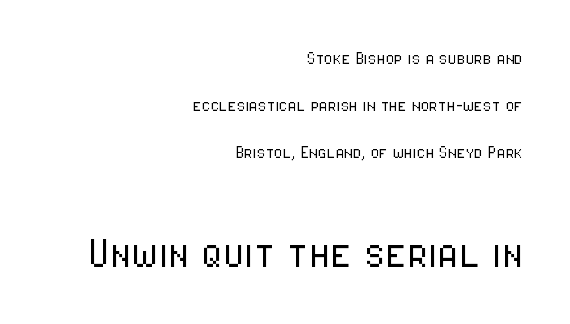
Posture: upright roman. Words appear dense and cohesive because spacing is normal. This rendering employs a face without finishing strokes, i.e., a sans-serif. Any mark beneath the type? The region is blank. Is this a fixed-width face? No — the glyphs have proportional, varying widths.
